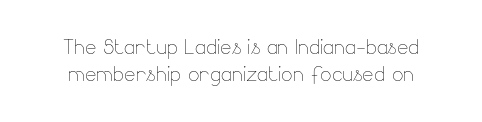
Compared with a typical body face, this is equally light or lighter still. Students, observe: this is what under-led, compact text looks like. Letters rest on an invisible, unmarked baseline. No extra tracking has been applied to these lines.
